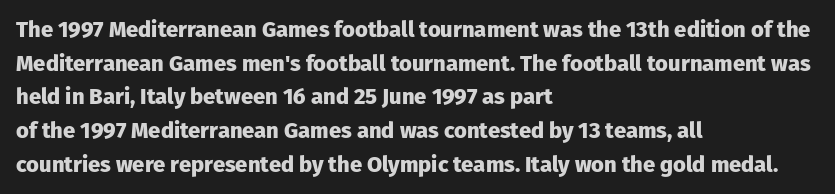
{"italic": "no", "bold": "yes", "underline": "no", "align": "left", "line_spacing": "normal", "line_spacing_ratio": 1.53, "letter_spacing": "normal", "letter_spacing_em": 0.0, "glyph_px": 22}
